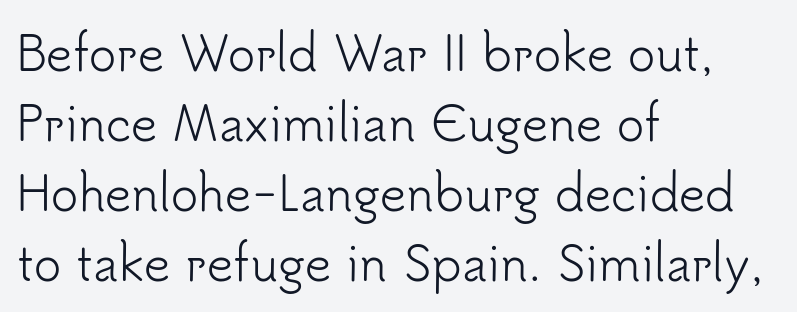
Q: Is the text bold? A: No.
Q: Is the text italic (slanted)? A: No, it is upright.
Q: Is the typeface a serif or a sans-serif typeface? A: Sans-serif.
Q: Is the text underlined? A: No.
Q: How is the paragraph aligned? A: Left-aligned.
Q: Is the spacing between letters normal or unusually wide? A: Normal.
Q: Is the spacing between lines tight, normal or loose? A: Normal.
Q: Width (condensed, normal, or wide)? A: Normal.
Q: Stroke contrast? A: Low.
Q: x-height? A: Small.
Q: Monospaced? A: No.
